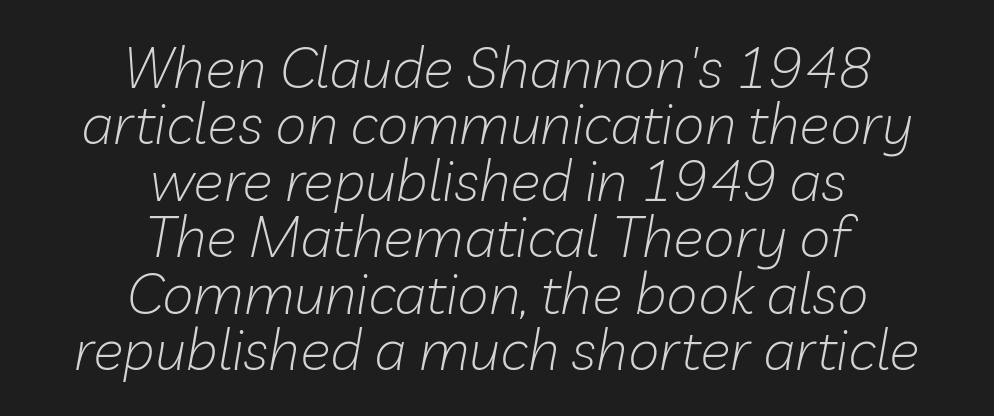
Does extra space separate the letters? No, they use regular spacing. The lines are quadded center. These glyphs show unthickened strokes, regular width or finer. Quick note: italic.
